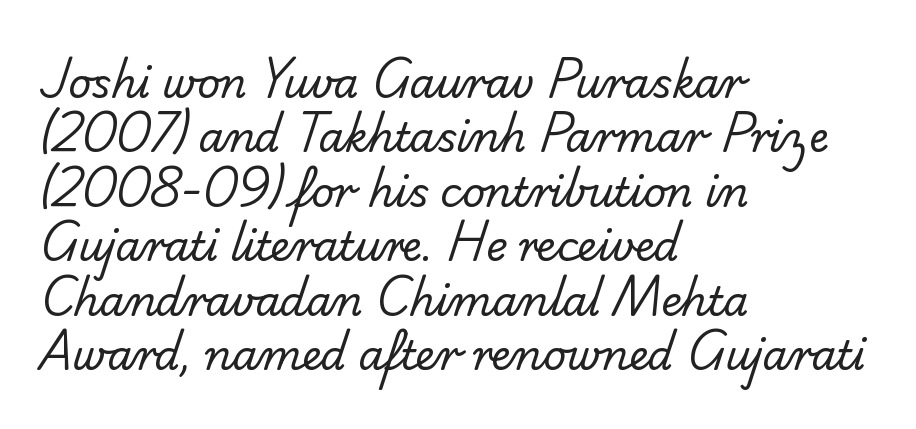
Q: Is the text bold? A: No.
Q: Is the typeface a serif or a sans-serif typeface? A: Sans-serif.
Q: Is the text underlined? A: No.
Q: How is the paragraph aligned? A: Left-aligned.
Q: Is the spacing between letters normal or unusually wide? A: Normal.
Q: Is the spacing between lines tight, normal or loose? A: Normal.
Q: Width (condensed, normal, or wide)? A: Normal.
Q: Stroke contrast? A: Low.
Q: x-height? A: Small.
Q: Monospaced? A: No.
